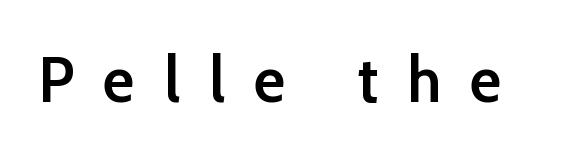
Spacing verdict: proportional, widths tailored to each character. Stroke thickness is moderately raised; the sample reads as semibold. The passage shown has open, widely tracked lettering throughout. Stroke terminals: plain, sans-serif. Underlining? Definitely not there. Posture: vertical.
